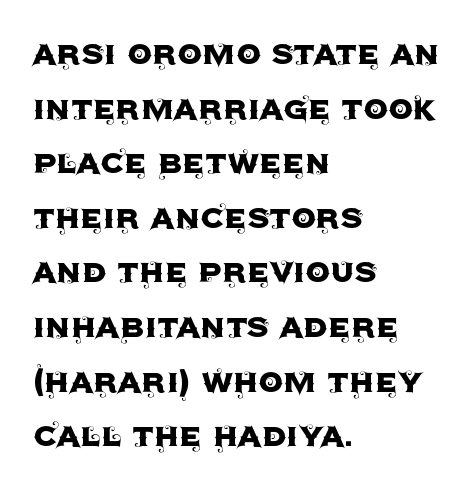
Q: Is the text italic (slanted)? A: No, it is upright.
Q: Is the typeface a serif or a sans-serif typeface? A: Sans-serif.
Q: Is the text underlined? A: No.
Q: How is the paragraph aligned? A: Left-aligned.
Q: Is the spacing between letters normal or unusually wide? A: Normal.
Q: Is the spacing between lines tight, normal or loose? A: Normal.
Q: Width (condensed, normal, or wide)? A: Normal.
Q: x-height? A: Large.
Q: Monospaced? A: No.
